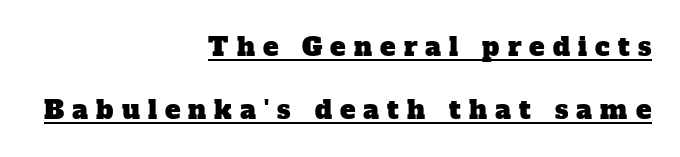
Q: Is the text underlined? A: Yes.
Q: How is the paragraph aligned? A: Right-aligned.
Q: Is the spacing between letters normal or unusually wide? A: Unusually wide.
Q: Is the spacing between lines tight, normal or loose? A: Loose.
